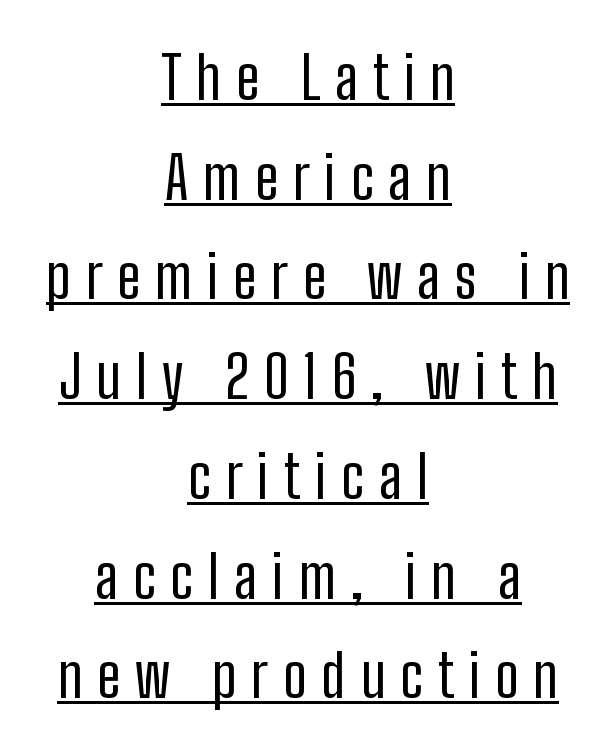
Q: Is the text bold? A: No.
Q: Is the text italic (slanted)? A: No, it is upright.
Q: Is the typeface a serif or a sans-serif typeface? A: Sans-serif.
Q: Is the text underlined? A: Yes.
Q: How is the paragraph aligned? A: Centered.
Q: Is the spacing between letters normal or unusually wide? A: Unusually wide.
Q: Is the spacing between lines tight, normal or loose? A: Normal.
Q: Width (condensed, normal, or wide)? A: Condensed.
Q: Stroke contrast? A: Low.
Q: x-height? A: Medium.
Q: Monospaced? A: No.
